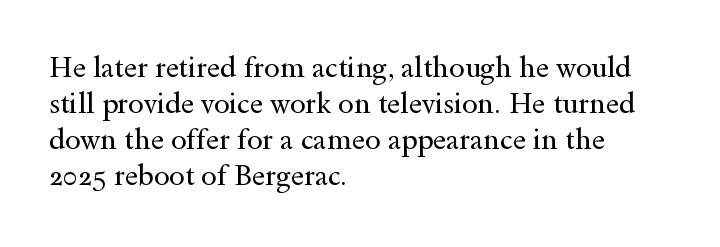
A typesetter would mark this as roman, not italic. A student would call this left alignment; a typographer would say flush left, rag right. Just letters on the line, the space beneath them empty. Type style note: has serifs. Characters follow at the spacing the type designer built in. Do the characters align in a grid? No, the font is proportional.
